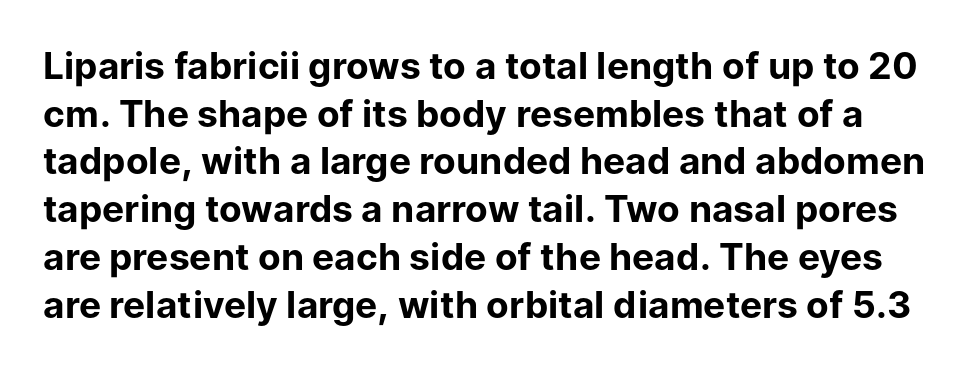
Q: Is the text bold? A: Yes.
Q: Is the text italic (slanted)? A: No, it is upright.
Q: Is the typeface a serif or a sans-serif typeface? A: Sans-serif.
Q: Is the text underlined? A: No.
Q: Is the spacing between letters normal or unusually wide? A: Normal.
Q: Is the spacing between lines tight, normal or loose? A: Normal.
Q: Width (condensed, normal, or wide)? A: Normal.
Q: Stroke contrast? A: Low.
Q: x-height? A: Medium.
Q: Monospaced? A: No.
